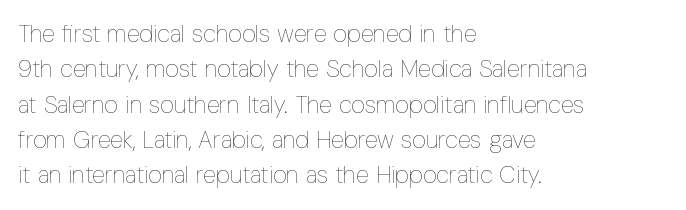
Tracking value appears to be zero — textbook default spacing. Posture: straight, roman, zero tilt. Leftover space on each line is placed entirely after the last word. This is not heavy type; no bold has been used.
